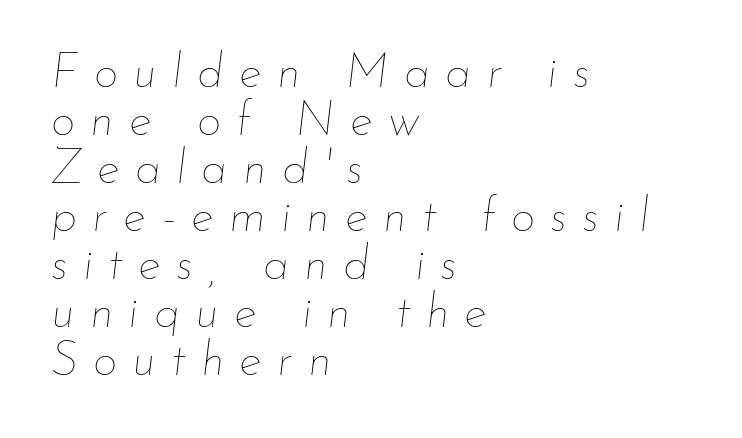
The image shows 48 px thin type, italic (leaning right); set left-aligned, tight line spacing (1.0x), unusually wide letter spacing (+0.32 em), not underlined; low stroke contrast and a small x-height.
